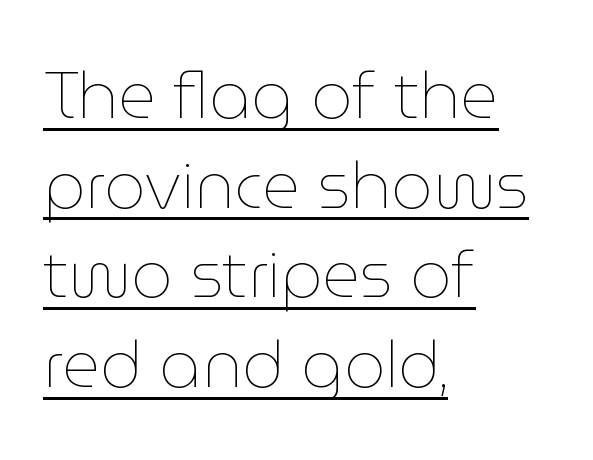
{"italic": "no", "bold": "no", "weight": "thin", "width": "normal", "stroke_contrast": "low", "x_height": "medium", "monospaced": "no", "underline": "yes", "align": "left", "line_spacing": "normal", "line_spacing_ratio": 1.38, "letter_spacing": "normal", "letter_spacing_em": 0.0, "glyph_px": 65}
